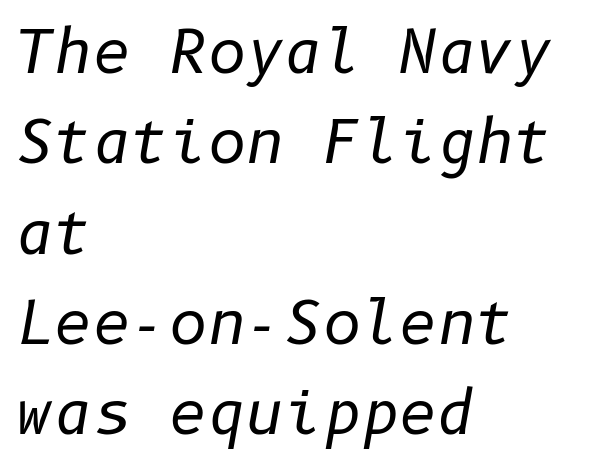
{"italic": "yes", "lean": "right", "slant_degrees": 10, "bold": "no", "weight": "regular", "width": "normal", "stroke_contrast": "low", "x_height": "medium", "underline": "no", "align": "left", "line_spacing": "normal", "line_spacing_ratio": 1.53, "letter_spacing": "normal", "letter_spacing_em": 0.0, "glyph_px": 59}
